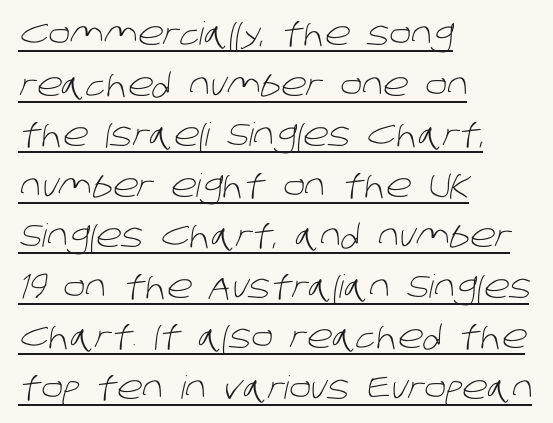
{"serif": "no", "bold": "no", "weight": "light", "width": "normal", "stroke_contrast": "low", "x_height": "large", "monospaced": "no", "underline": "yes", "align": "left", "line_spacing": "normal", "line_spacing_ratio": 1.58, "letter_spacing": "normal", "letter_spacing_em": 0.0, "glyph_px": 32}
